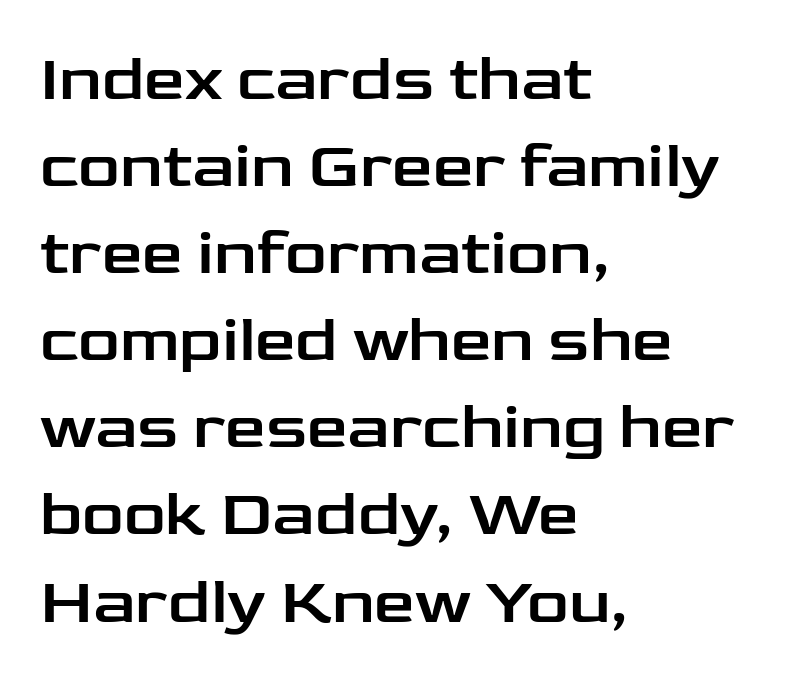
The image shows 65 px wide sans-serif type, upright; set left-aligned, normal line spacing (1.34x), normal letter spacing, not underlined; low stroke contrast and a medium x-height.
